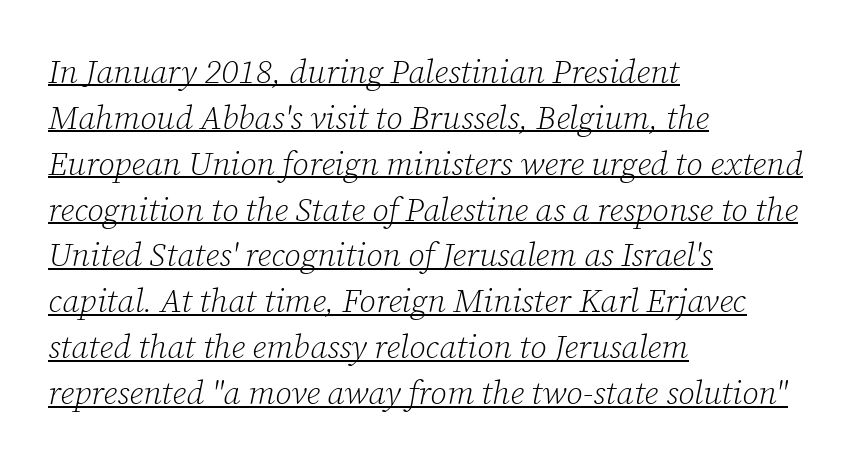
Q: Is the text bold? A: No.
Q: Is the text italic (slanted)? A: Yes, it leans right by about 12 degrees.
Q: Is the typeface a serif or a sans-serif typeface? A: Serif.
Q: Is the text underlined? A: Yes.
Q: How is the paragraph aligned? A: Left-aligned.
Q: Is the spacing between letters normal or unusually wide? A: Normal.
Q: Is the spacing between lines tight, normal or loose? A: Normal.
Q: Width (condensed, normal, or wide)? A: Normal.
Q: Stroke contrast? A: Low.
Q: x-height? A: Medium.
Q: Monospaced? A: No.
